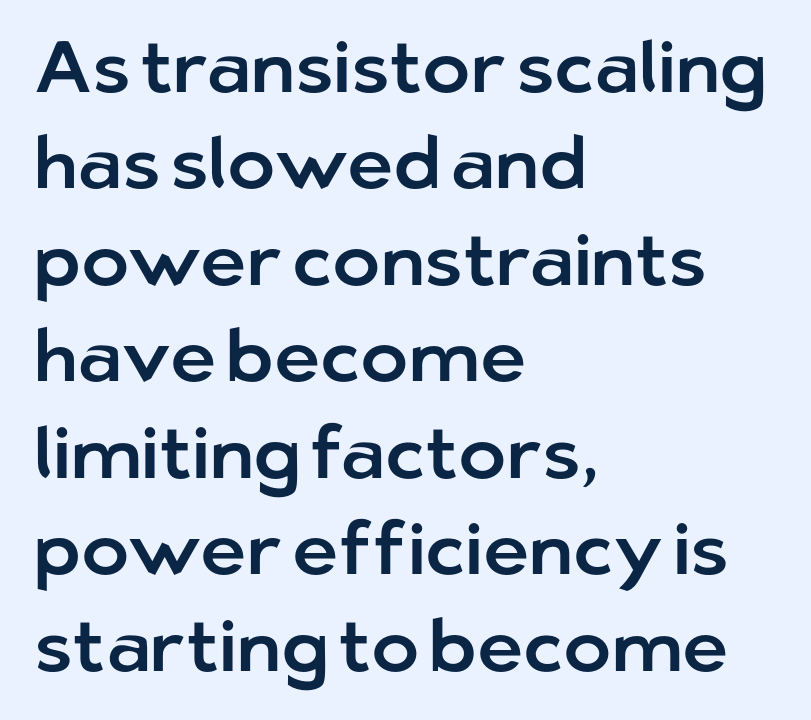
The text block is weighted toward the left margin, trailing off unevenly rightward. This is the regular roman posture of the typeface. Each letter keeps its own natural width here, so spacing adapts to shape. One glance says typical: line gaps are just what's usual. In terms of letterform style, serifs are entirely absent. There is no visible air inserted between adjacent glyphs.
